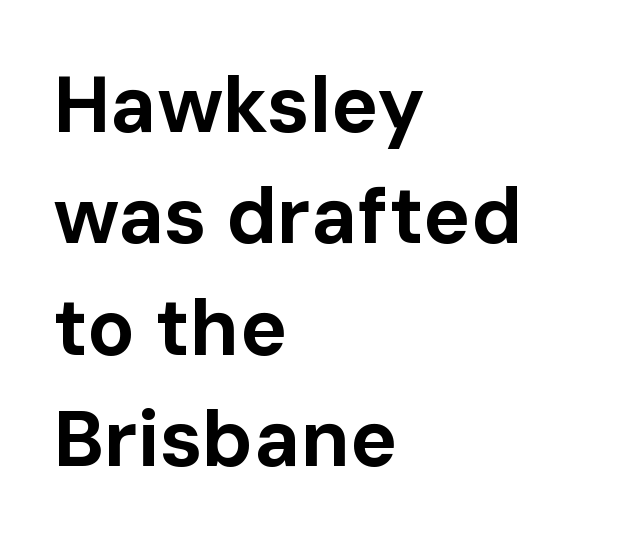
Q: Is the text bold? A: Yes.
Q: Is the text italic (slanted)? A: No, it is upright.
Q: Is the typeface a serif or a sans-serif typeface? A: Sans-serif.
Q: Is the text underlined? A: No.
Q: How is the paragraph aligned? A: Left-aligned.
Q: Is the spacing between letters normal or unusually wide? A: Normal.
Q: Is the spacing between lines tight, normal or loose? A: Normal.
Q: Width (condensed, normal, or wide)? A: Normal.
Q: Stroke contrast? A: Low.
Q: x-height? A: Medium.
Q: Monospaced? A: No.
